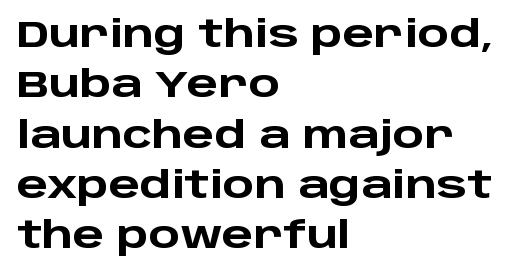
The image shows 37 px heavy, wide sans-serif type, upright; set left-aligned, normal line spacing (1.36x), normal letter spacing, not underlined; low stroke contrast and a large x-height.
